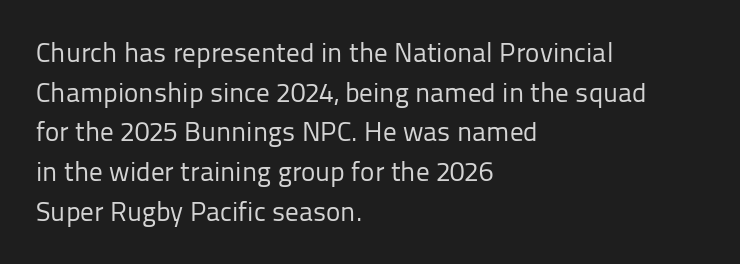
The image shows 27 px text type, upright; set left-aligned, normal line spacing (1.47x), normal letter spacing, not underlined.
